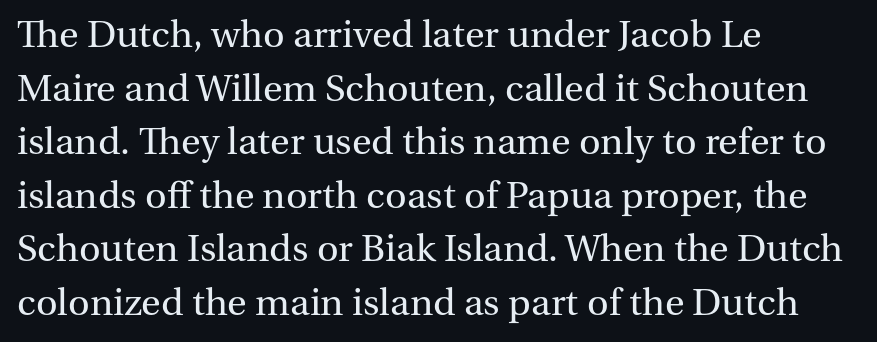
{"serif": "yes", "italic": "no", "bold": "no", "weight": "regular", "width": "normal", "stroke_contrast": "medium", "x_height": "medium", "monospaced": "no", "underline": "no", "align": "left", "line_spacing": "normal", "line_spacing_ratio": 1.34, "letter_spacing": "normal", "letter_spacing_em": 0.0, "glyph_px": 40}
